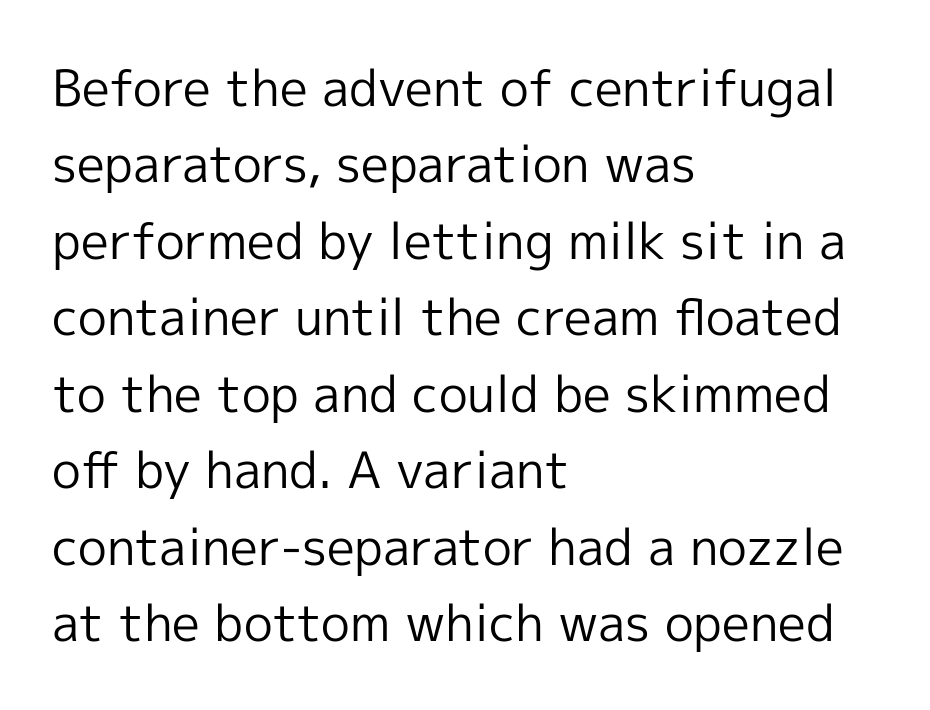
Type without underlining. The ragged edge is on the right, which tells us the setting is flush left. Grotesque or geometric, the face here clearly has no serifs. Nothing heavy about these letters — not bold at all. The axis of the letterforms is exactly vertical. There is no visible air inserted between adjacent glyphs.
